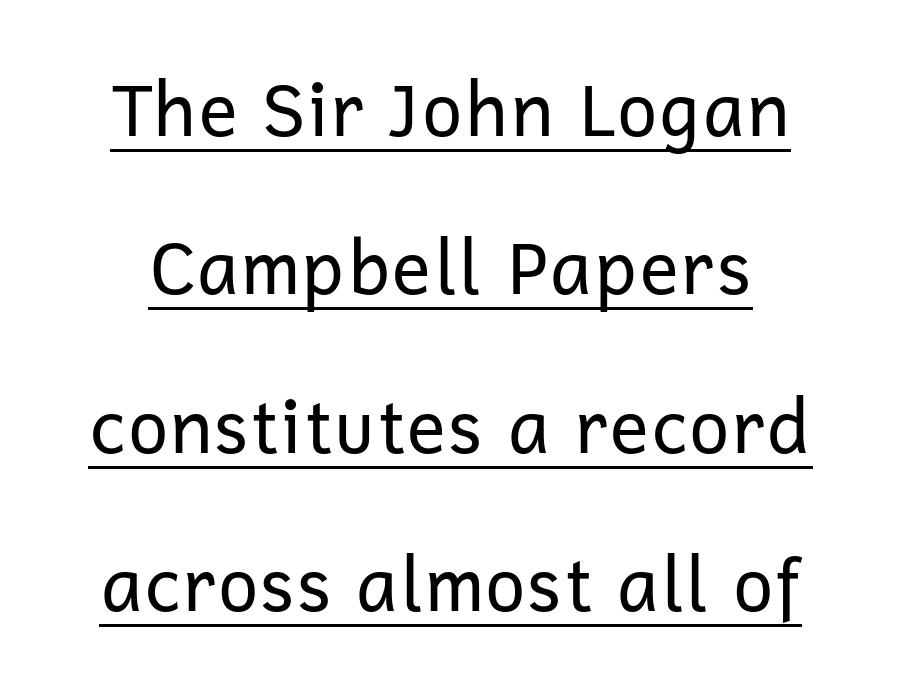
{"serif": "no", "italic": "no", "bold": "no", "weight": "regular", "width": "normal", "stroke_contrast": "low", "x_height": "medium", "monospaced": "no", "underline": "yes", "line_spacing": "loose", "line_spacing_ratio": 2.17, "letter_spacing": "normal", "letter_spacing_em": 0.0, "glyph_px": 73}
